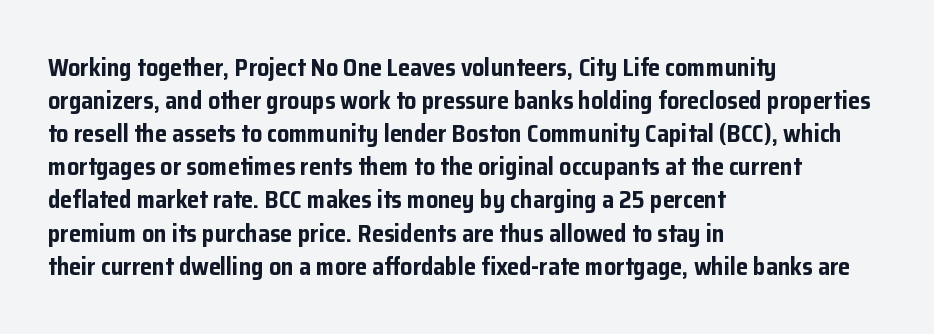
Q: Is the text bold? A: Yes.
Q: Is the text italic (slanted)? A: No, it is upright.
Q: Is the text underlined? A: No.
Q: How is the paragraph aligned? A: Left-aligned.
Q: Is the spacing between letters normal or unusually wide? A: Normal.
Q: Is the spacing between lines tight, normal or loose? A: Normal.
